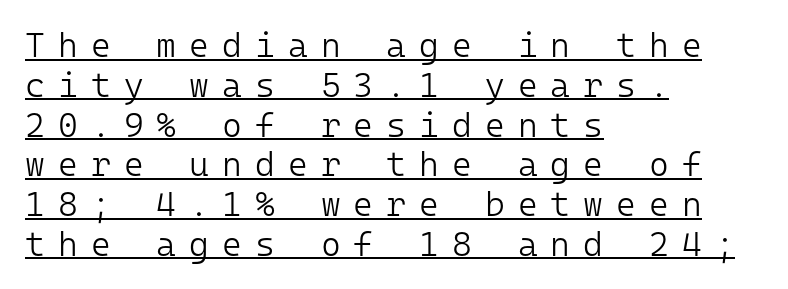
The passage shown is typed in a monospace face where columns stay perfectly aligned. Stroke terminals: plain, sans-serif. Compared with undecorated copy, this sample adds a rule below the words. The rendering anchors every line to the left-hand side. These lines have a slow, spaced-out rhythm from letter to letter. Weight: not bold — regular or lighter.
